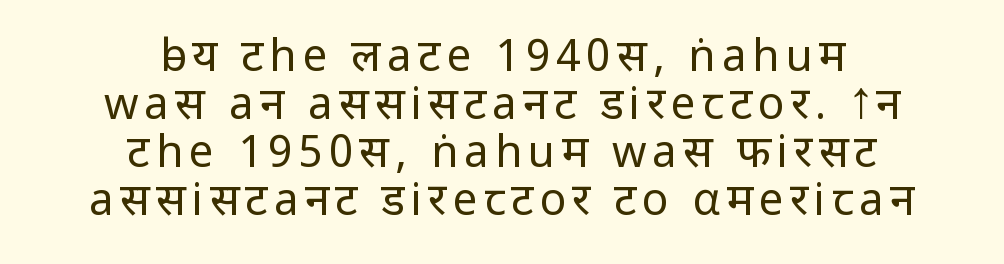
Do the characters align in a grid? No, the font is proportional. The specimen omits any rule beneath the text block's lines. Both edges are ragged and mirror each other, which tells us the setting is centered. Is the stroke heavy? The answer is a plain regular-or-lighter. Serifs: no, the terminals of the letterforms are clean.
